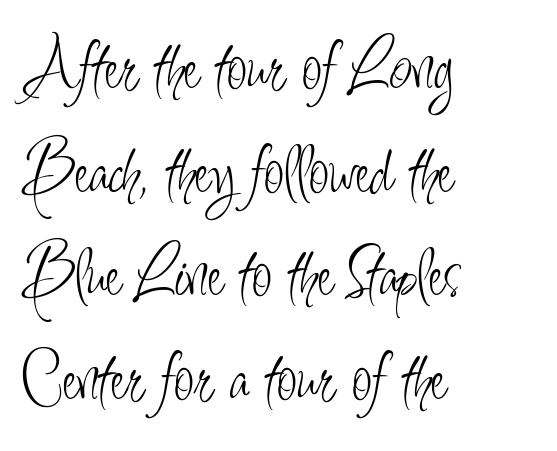
{"serif": "no", "bold": "no", "weight": "light", "width": "condensed", "stroke_contrast": "low", "x_height": "small", "monospaced": "no", "underline": "no", "align": "left", "line_spacing": "normal", "line_spacing_ratio": 1.42, "letter_spacing": "normal", "letter_spacing_em": 0.0, "glyph_px": 73}
